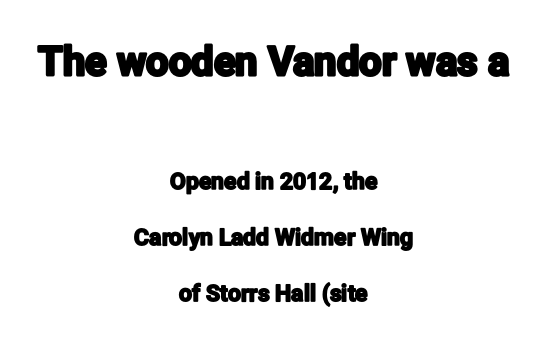
The image shows 40 px condensed sans-serif type, upright; set centered, loose line spacing (2.44x), normal letter spacing, not underlined; the first (top) block is 1.74x larger; low stroke contrast and a medium x-height.
